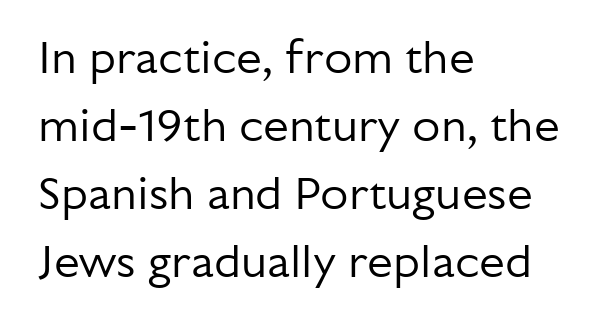
The image shows 46 px regular-weight sans-serif type, upright; set left-aligned, normal line spacing (1.48x), normal letter spacing, not underlined; low stroke contrast and a medium x-height.
